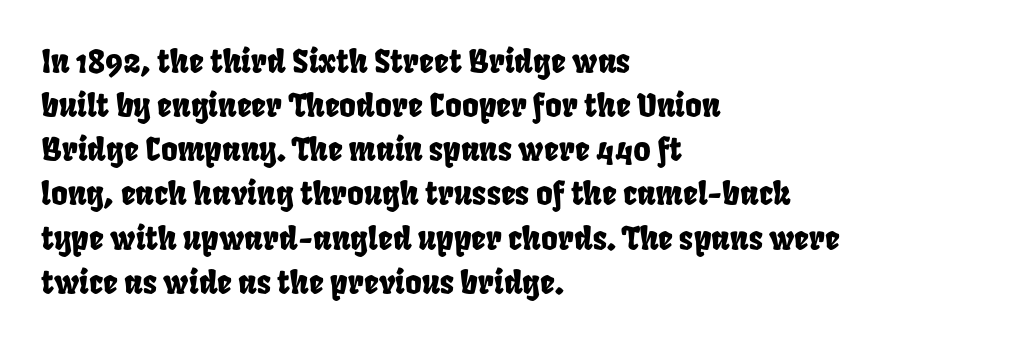
The image shows 32 px condensed type; set left-aligned, normal line spacing (1.38x), normal letter spacing, not underlined; low stroke contrast and a large x-height.
